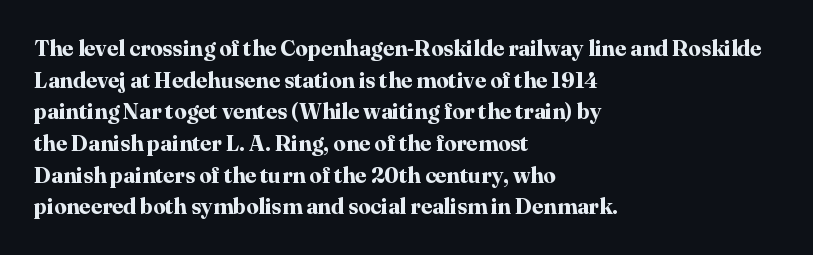
Q: Is the text bold? A: Yes.
Q: Is the text italic (slanted)? A: No, it is upright.
Q: Is the text underlined? A: No.
Q: How is the paragraph aligned? A: Left-aligned.
Q: Is the spacing between letters normal or unusually wide? A: Normal.
Q: Is the spacing between lines tight, normal or loose? A: Normal.
